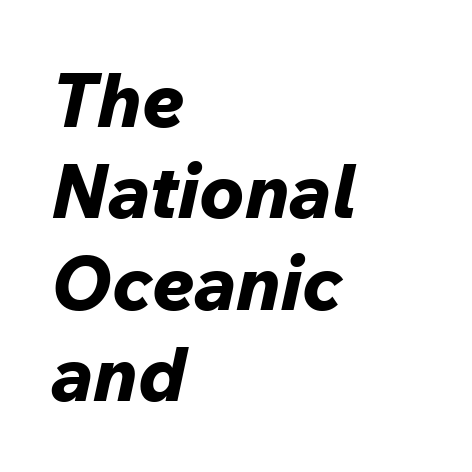
Q: Is the text bold? A: Yes.
Q: Is the text italic (slanted)? A: Yes, it leans right by about 12 degrees.
Q: Is the text underlined? A: No.
Q: How is the paragraph aligned? A: Left-aligned.
Q: Is the spacing between letters normal or unusually wide? A: Normal.
Q: Width (condensed, normal, or wide)? A: Normal.
Q: Stroke contrast? A: Low.
Q: x-height? A: Medium.
Q: Monospaced? A: No.
